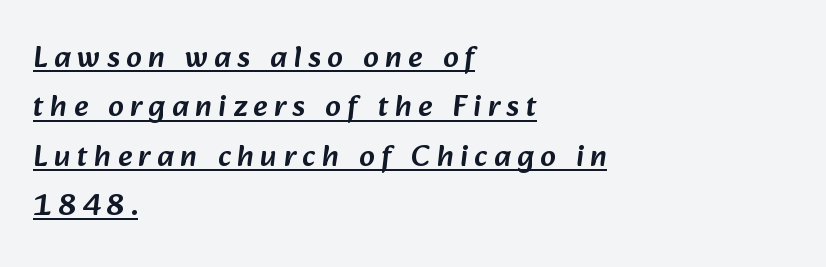
{"serif": "no", "width": "normal", "stroke_contrast": "low", "x_height": "medium", "monospaced": "no", "underline": "yes", "align": "left", "line_spacing": "normal", "line_spacing_ratio": 1.59, "letter_spacing": "wide", "letter_spacing_em": 0.21, "glyph_px": 31}
